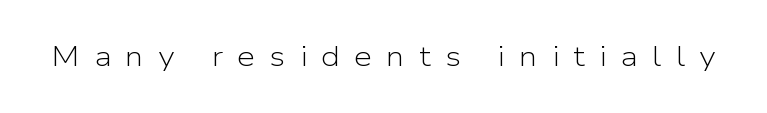
Q: Is the text bold? A: No.
Q: Is the text italic (slanted)? A: No, it is upright.
Q: Is the typeface a serif or a sans-serif typeface? A: Sans-serif.
Q: Is the text underlined? A: No.
Q: Is the spacing between letters normal or unusually wide? A: Unusually wide.
Q: Width (condensed, normal, or wide)? A: Normal.
Q: Stroke contrast? A: Low.
Q: x-height? A: Medium.
Q: Monospaced? A: No.
